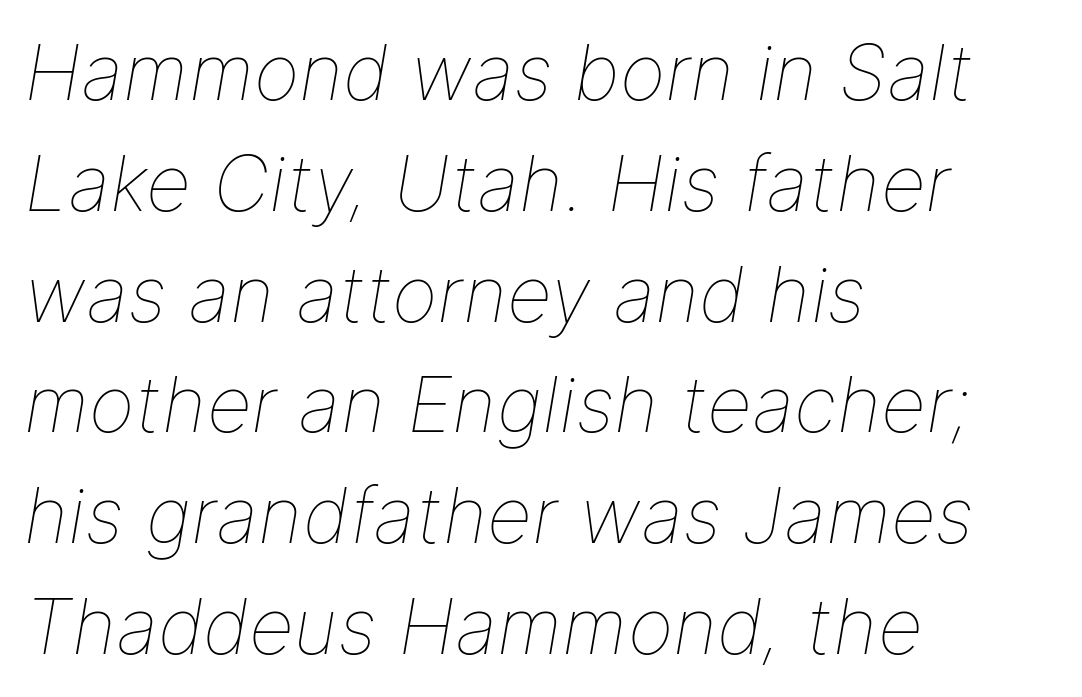
Q: Is the text bold? A: No.
Q: Is the text italic (slanted)? A: Yes, it leans right by about 9 degrees.
Q: Is the text underlined? A: No.
Q: How is the paragraph aligned? A: Left-aligned.
Q: Is the spacing between letters normal or unusually wide? A: Normal.
Q: Is the spacing between lines tight, normal or loose? A: Normal.
Q: Width (condensed, normal, or wide)? A: Normal.
Q: Stroke contrast? A: Low.
Q: x-height? A: Medium.
Q: Monospaced? A: No.
